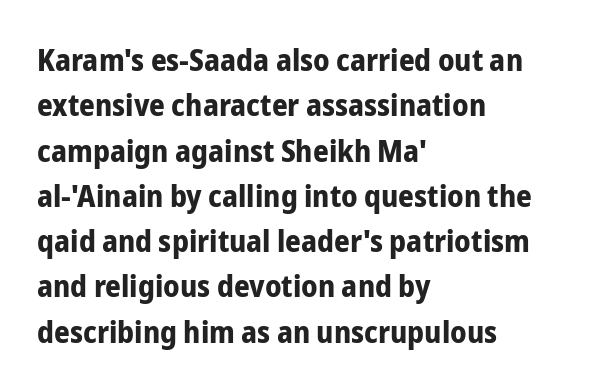
Q: Is the text bold? A: Yes.
Q: Is the text italic (slanted)? A: No, it is upright.
Q: Is the typeface a serif or a sans-serif typeface? A: Sans-serif.
Q: Is the text underlined? A: No.
Q: How is the paragraph aligned? A: Left-aligned.
Q: Is the spacing between letters normal or unusually wide? A: Normal.
Q: Is the spacing between lines tight, normal or loose? A: Normal.
Q: Width (condensed, normal, or wide)? A: Condensed.
Q: Stroke contrast? A: Low.
Q: x-height? A: Medium.
Q: Monospaced? A: No.
